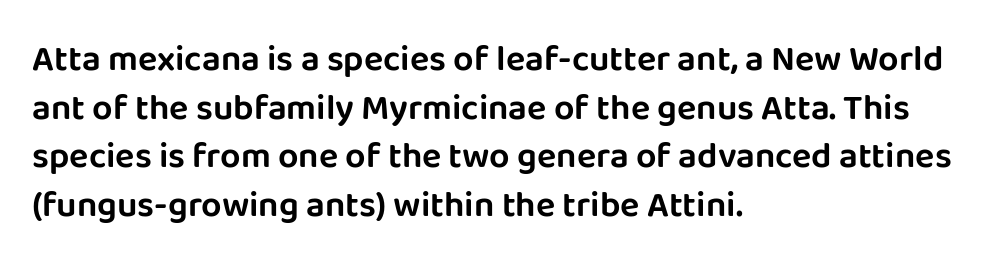
When letters stand straight like this, we call the style roman or upright. If you measured baseline to baseline, you'd find a middling distance. The passage shown is typeset with a sans-serif family. There is no visible air inserted between adjacent glyphs. A classic flush-left, rag-right setting is used for this passage. Glance below the letters and you will spot only blank space.
